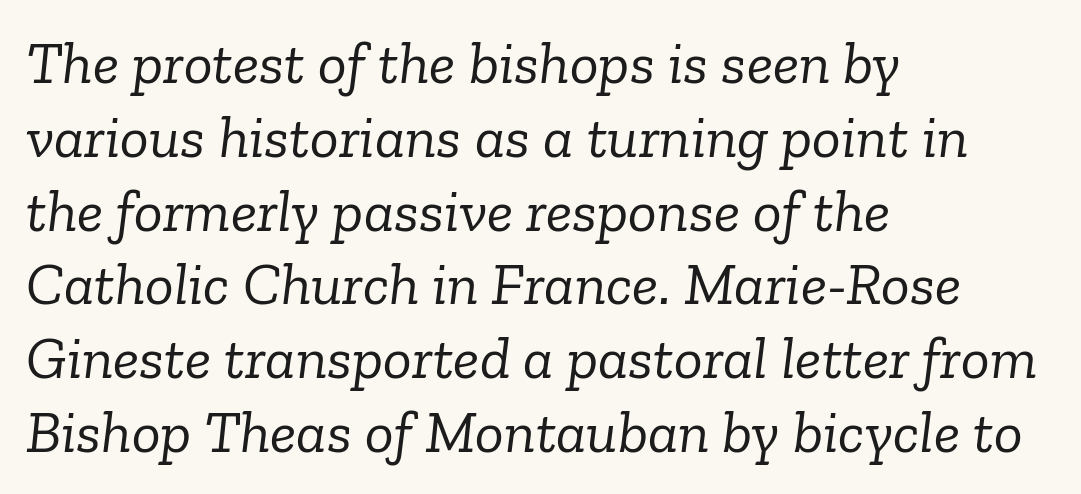
Q: Is the text bold? A: No.
Q: Is the text italic (slanted)? A: Yes, it leans right by about 6 degrees.
Q: Is the typeface a serif or a sans-serif typeface? A: Serif.
Q: Is the text underlined? A: No.
Q: How is the paragraph aligned? A: Left-aligned.
Q: Is the spacing between letters normal or unusually wide? A: Normal.
Q: Width (condensed, normal, or wide)? A: Normal.
Q: Stroke contrast? A: Low.
Q: x-height? A: Medium.
Q: Monospaced? A: No.
